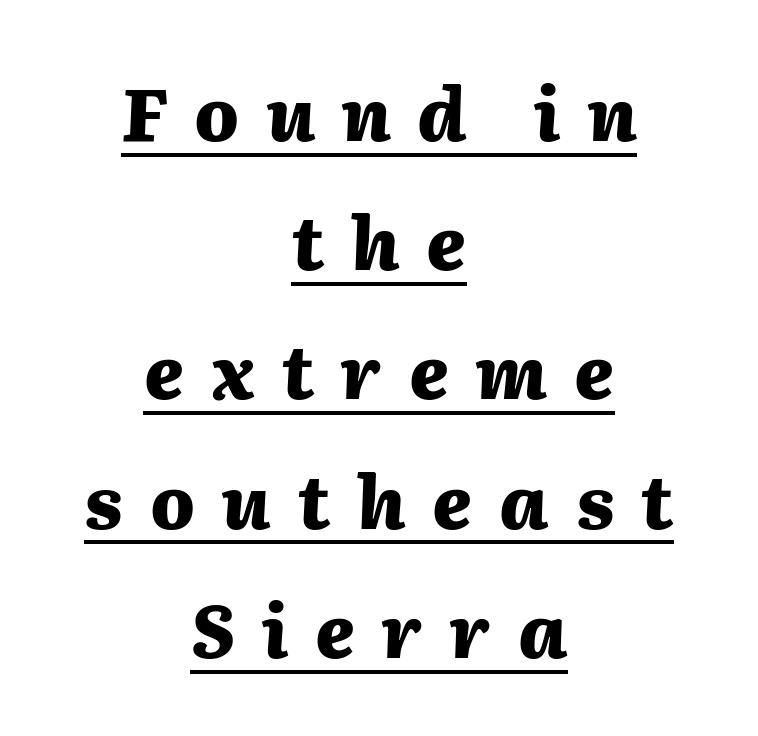
Q: Is the text bold? A: Yes.
Q: Is the text italic (slanted)? A: Yes, it leans right by about 2 degrees.
Q: Is the text underlined? A: Yes.
Q: How is the paragraph aligned? A: Centered.
Q: Is the spacing between letters normal or unusually wide? A: Unusually wide.
Q: Width (condensed, normal, or wide)? A: Normal.
Q: Stroke contrast? A: Medium.
Q: x-height? A: Medium.
Q: Monospaced? A: No.
